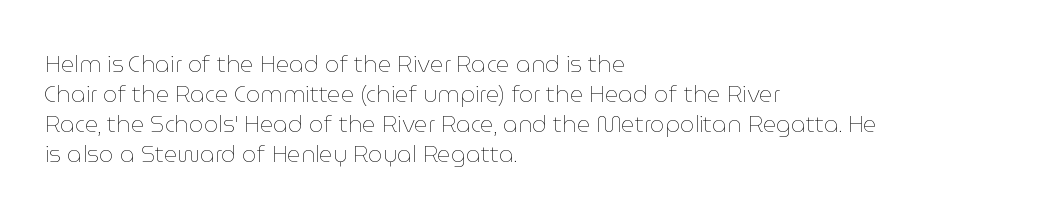
Q: Is the text bold? A: No.
Q: Is the text italic (slanted)? A: No, it is upright.
Q: Is the text underlined? A: No.
Q: How is the paragraph aligned? A: Left-aligned.
Q: Is the spacing between letters normal or unusually wide? A: Normal.
Q: Is the spacing between lines tight, normal or loose? A: Normal.
